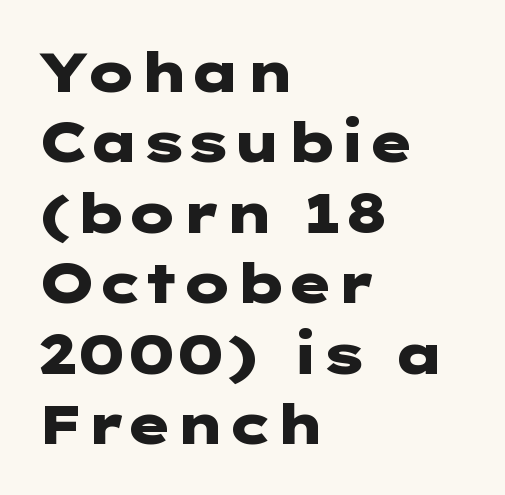
Q: Is the text bold? A: Yes.
Q: Is the text italic (slanted)? A: No, it is upright.
Q: Is the typeface a serif or a sans-serif typeface? A: Sans-serif.
Q: Is the text underlined? A: No.
Q: How is the paragraph aligned? A: Left-aligned.
Q: Is the spacing between letters normal or unusually wide? A: Normal.
Q: Is the spacing between lines tight, normal or loose? A: Normal.
Q: Width (condensed, normal, or wide)? A: Wide.
Q: Stroke contrast? A: Low.
Q: x-height? A: Medium.
